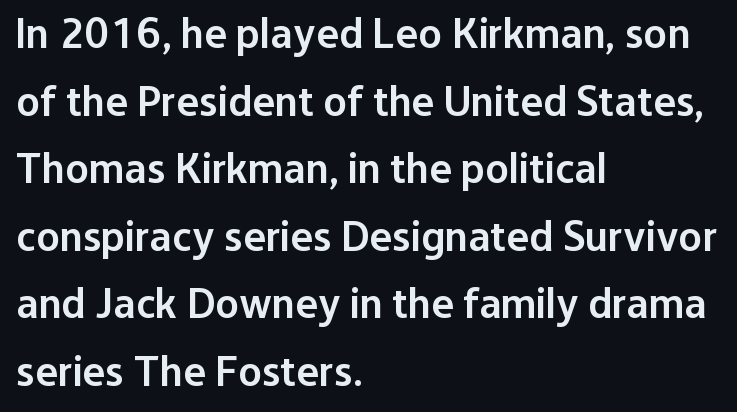
The image shows 43 px semibold sans-serif type, upright; set left-aligned, normal line spacing (1.57x), normal letter spacing, not underlined; low stroke contrast and a medium x-height.
